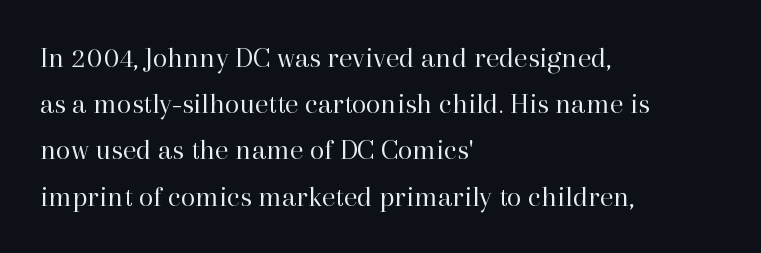
The image shows 30 px regular-weight serif type, upright; set left-aligned, normal line spacing (1.54x), normal letter spacing, not underlined; high stroke contrast and a medium x-height.
